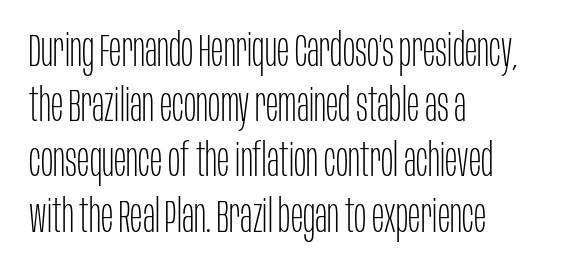
Q: Is the text bold? A: No.
Q: Is the text italic (slanted)? A: No, it is upright.
Q: Is the typeface a serif or a sans-serif typeface? A: Sans-serif.
Q: Is the text underlined? A: No.
Q: How is the paragraph aligned? A: Left-aligned.
Q: Is the spacing between letters normal or unusually wide? A: Normal.
Q: Width (condensed, normal, or wide)? A: Condensed.
Q: Stroke contrast? A: Low.
Q: x-height? A: Large.
Q: Monospaced? A: No.
